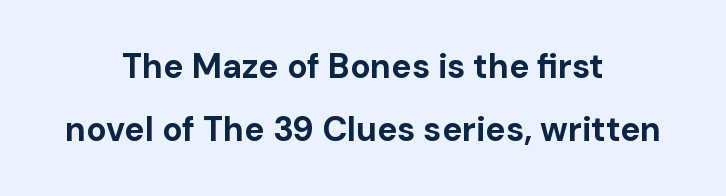
A full-strength bold gives these letters their thick strokes. Only glyphs here, with clear space below each row. The typography opts for an upright posture over an oblique one. Centered paragraph, ragged on both sides. The glyphs in this specimen are sans serif.
